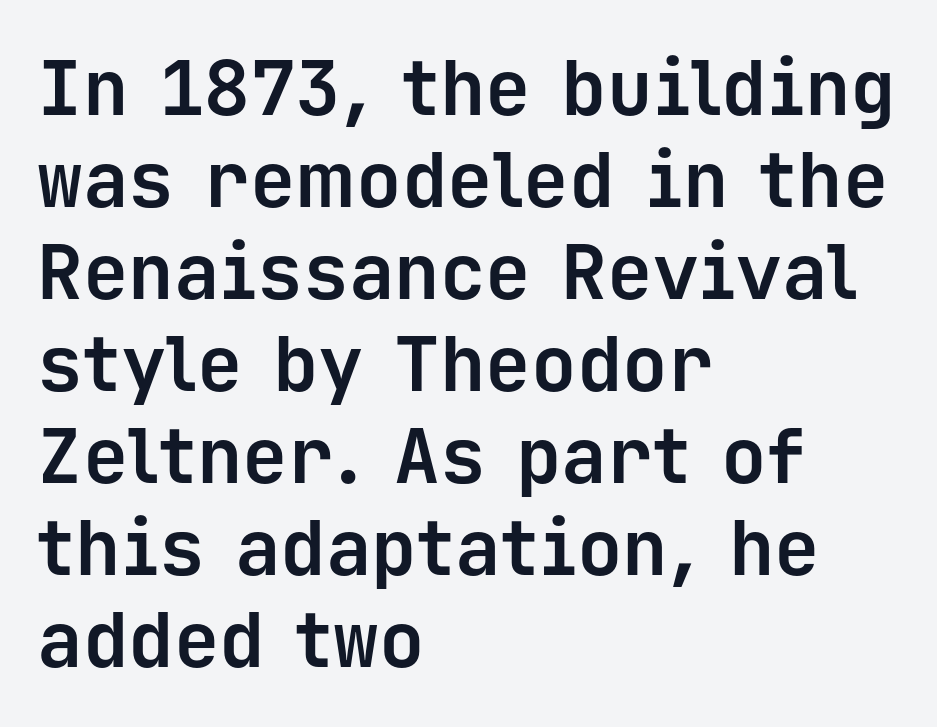
Q: Is the text bold? A: Yes.
Q: Is the text italic (slanted)? A: No, it is upright.
Q: Is the typeface a serif or a sans-serif typeface? A: Sans-serif.
Q: Is the text underlined? A: No.
Q: How is the paragraph aligned? A: Left-aligned.
Q: Is the spacing between letters normal or unusually wide? A: Normal.
Q: Width (condensed, normal, or wide)? A: Normal.
Q: Stroke contrast? A: Low.
Q: x-height? A: Medium.
Q: Monospaced? A: Yes.
